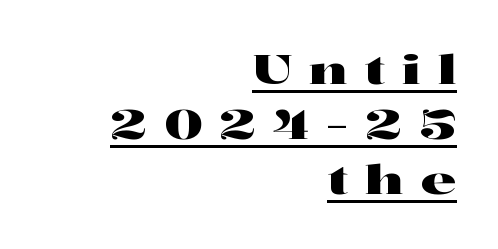
Q: Is the text italic (slanted)? A: No, it is upright.
Q: Is the typeface a serif or a sans-serif typeface? A: Serif.
Q: Is the text underlined? A: Yes.
Q: How is the paragraph aligned? A: Right-aligned.
Q: Is the spacing between letters normal or unusually wide? A: Unusually wide.
Q: Is the spacing between lines tight, normal or loose? A: Normal.
Q: Width (condensed, normal, or wide)? A: Wide.
Q: Stroke contrast? A: High.
Q: x-height? A: Medium.
Q: Monospaced? A: No.
